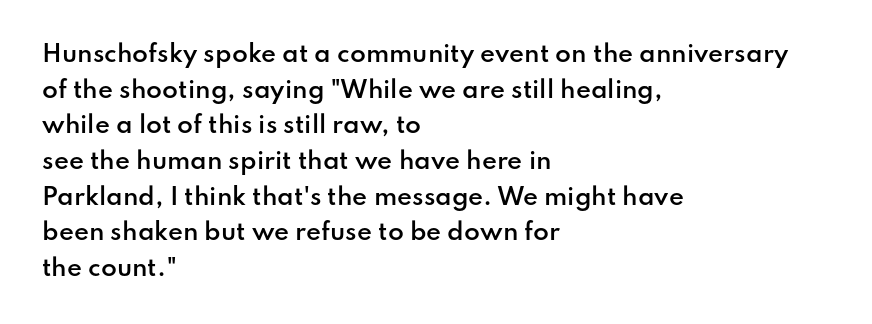
Notice how the passage keeps a crisp vertical edge on the left only. You could call the tracking neutral — neither tight nor loose. Compared with an ordinary text face, these strokes are moderately heavier — a semibold. No italicization has been applied; the sample stays upright.
